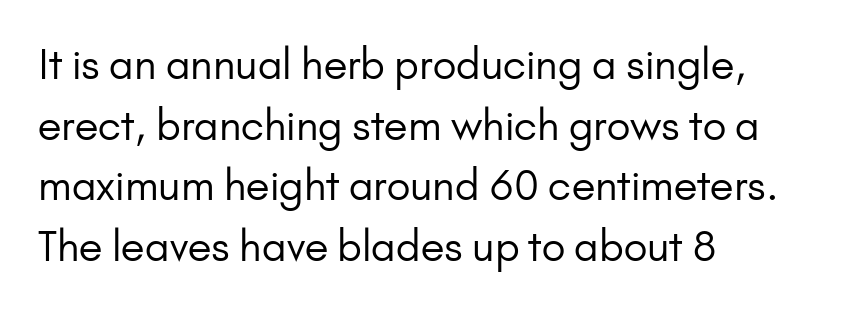
The passage shown stacks its lines at a standard gap. The lines are quadded left. Stems here are at most as thick as an everyday book face. The tracking reads as untouched default to a designer's eye.
